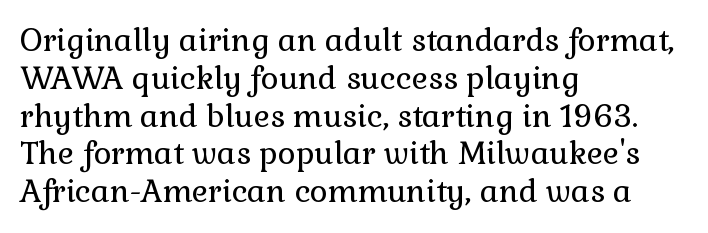
Q: Is the text bold? A: No.
Q: Is the text italic (slanted)? A: No, it is upright.
Q: Is the typeface a serif or a sans-serif typeface? A: Serif.
Q: Is the text underlined? A: No.
Q: How is the paragraph aligned? A: Left-aligned.
Q: Is the spacing between letters normal or unusually wide? A: Normal.
Q: Width (condensed, normal, or wide)? A: Normal.
Q: Stroke contrast? A: Low.
Q: x-height? A: Medium.
Q: Monospaced? A: No.
